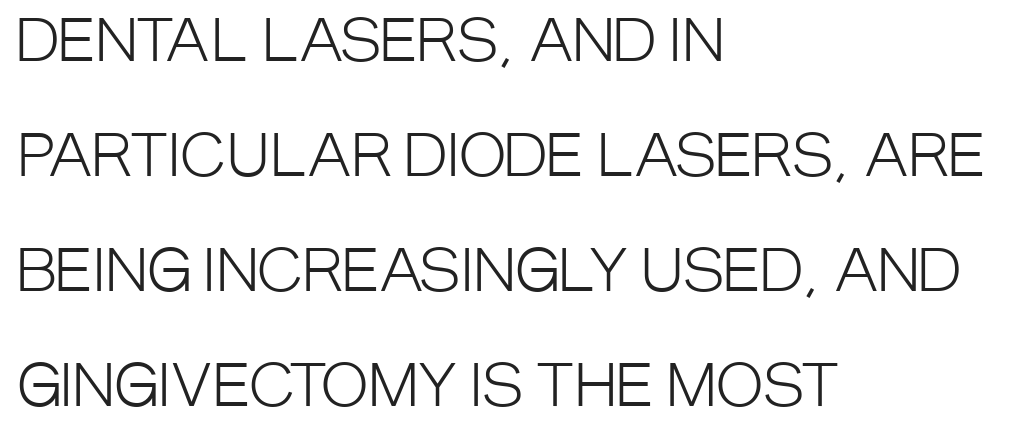
The image shows 57 px light, condensed sans-serif type, upright; set left-aligned, loose line spacing (2.02x), normal letter spacing, not underlined; low stroke contrast and a large x-height.
